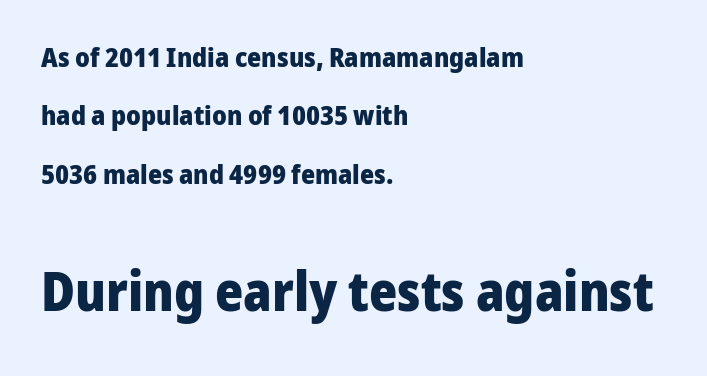
The image shows 54 px heavy sans-serif type, upright; set left-aligned, loose line spacing (2.16x), normal letter spacing, not underlined; the second (bottom) block is 2.0x larger; low stroke contrast and a medium x-height.
